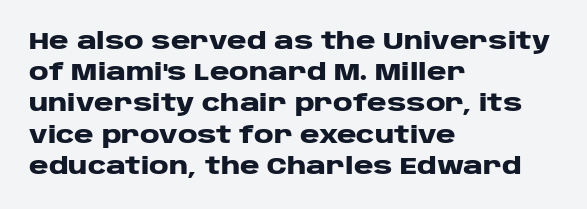
The image shows 24 px bold type, upright; set left-aligned, normal line spacing (1.3x), normal letter spacing, not underlined.
